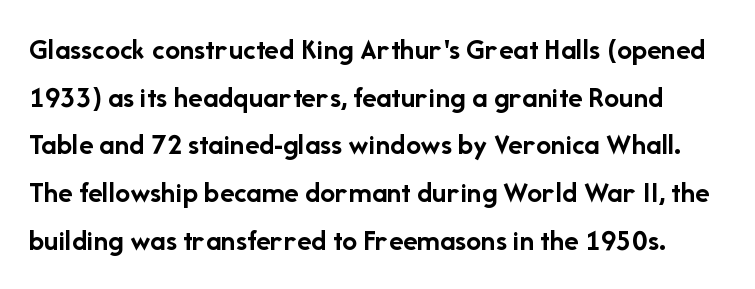
Strong, thick strokes mark this as bold type. Whoever set this chose a conventional vertical rhythm. The rendering uses natural spacing where letterforms have individual widths. Nothing unusual about the tracking: characters are spaced as the font intends. The type sits square on the baseline with zero lean. The passage shown is not underscored anywhere.
